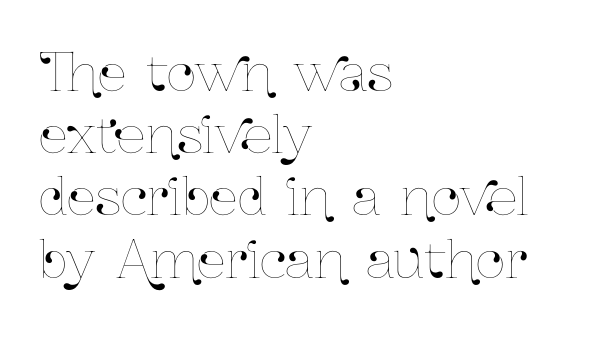
The image shows 51 px condensed type, upright; set left-aligned, line spacing 1.22x, normal letter spacing, not underlined; low stroke contrast and a medium x-height.
